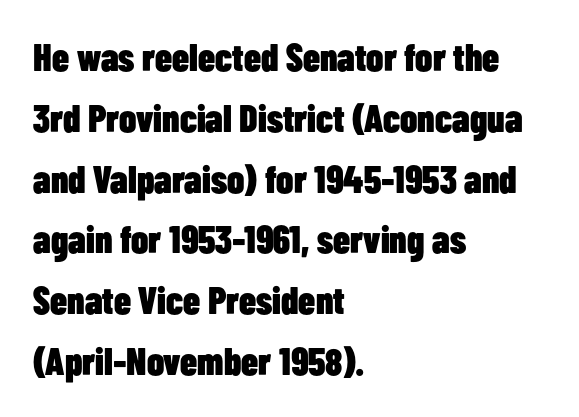
{"serif": "no", "italic": "no", "bold": "yes", "weight": "heavy", "width": "condensed", "stroke_contrast": "low", "x_height": "medium", "monospaced": "no", "underline": "no", "align": "left", "line_spacing": "normal", "line_spacing_ratio": 1.6, "letter_spacing": "normal", "letter_spacing_em": 0.0, "glyph_px": 38}
